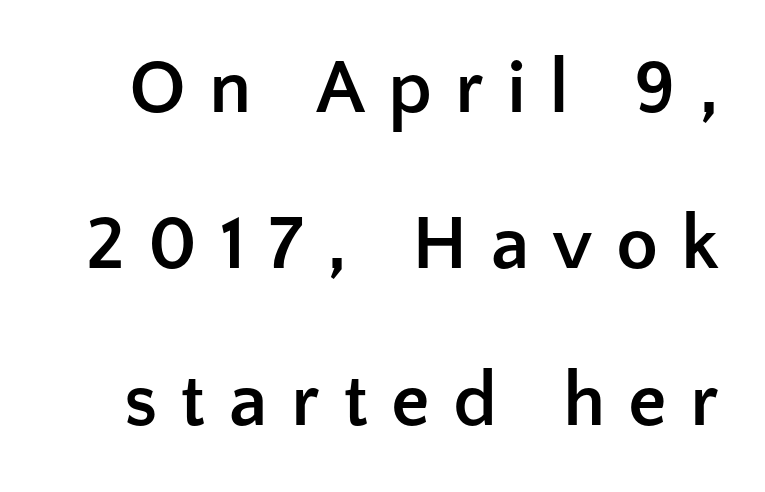
The image shows 77 px semibold sans-serif type, upright; set loose line spacing (2.03x), unusually wide letter spacing (+0.3 em), not underlined; low stroke contrast and a medium x-height.
